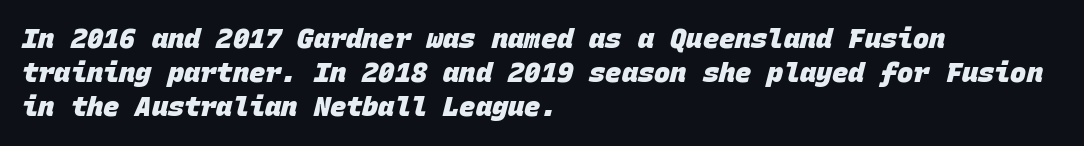
The image shows 27 px bold type; set left-aligned, normal line spacing (1.26x), normal letter spacing, not underlined.
